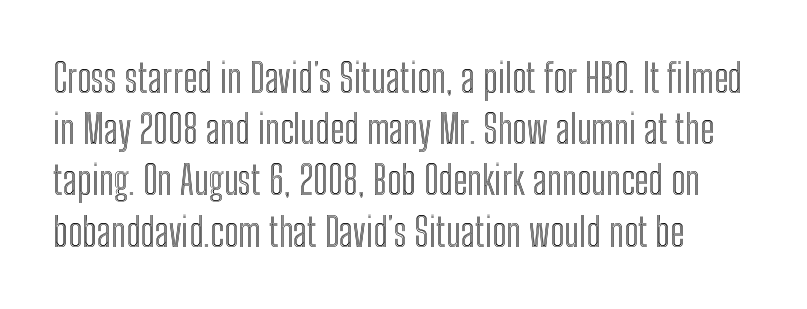
Q: Is the text italic (slanted)? A: No, it is upright.
Q: Is the text underlined? A: No.
Q: How is the paragraph aligned? A: Left-aligned.
Q: Is the spacing between letters normal or unusually wide? A: Normal.
Q: Is the spacing between lines tight, normal or loose? A: Normal.
Q: Width (condensed, normal, or wide)? A: Condensed.
Q: x-height? A: Medium.
Q: Monospaced? A: No.
